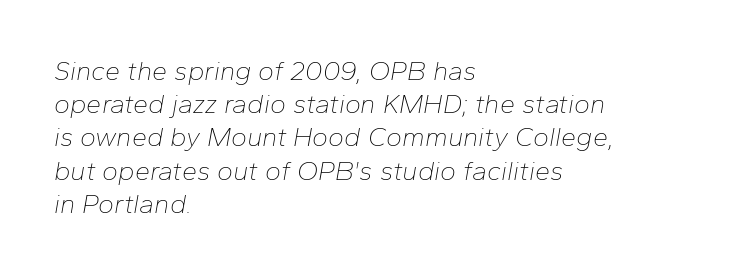
{"italic": "yes", "lean": "right", "slant_degrees": 10, "bold": "no", "underline": "no", "align": "left", "line_spacing_ratio": 1.23, "letter_spacing": "normal", "letter_spacing_em": 0.0, "glyph_px": 27}
